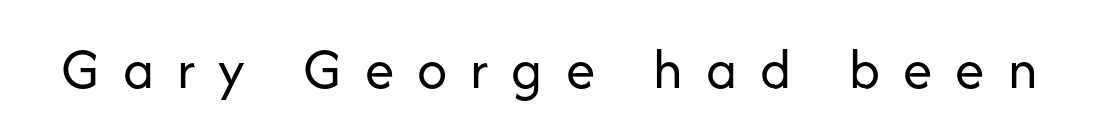
The image shows 59 px regular-weight sans-serif type, upright; set unusually wide letter spacing (+0.39 em), not underlined; low stroke contrast and a medium x-height.
